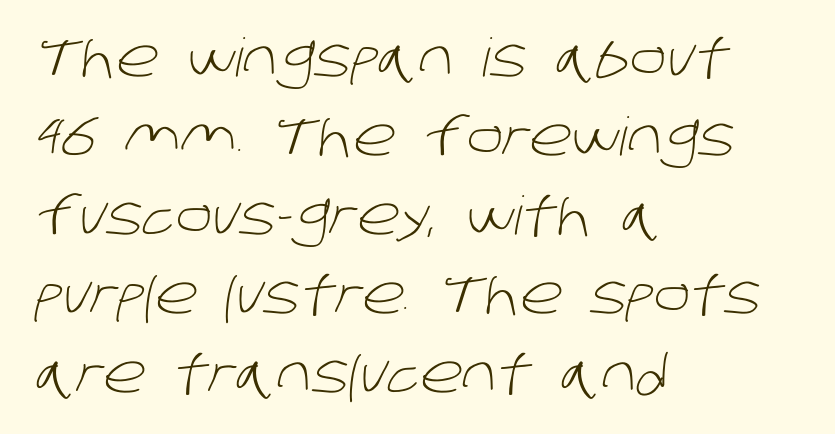
The image shows 53 px light sans-serif type; set left-aligned, normal line spacing (1.49x), normal letter spacing, not underlined; low stroke contrast and a large x-height.
